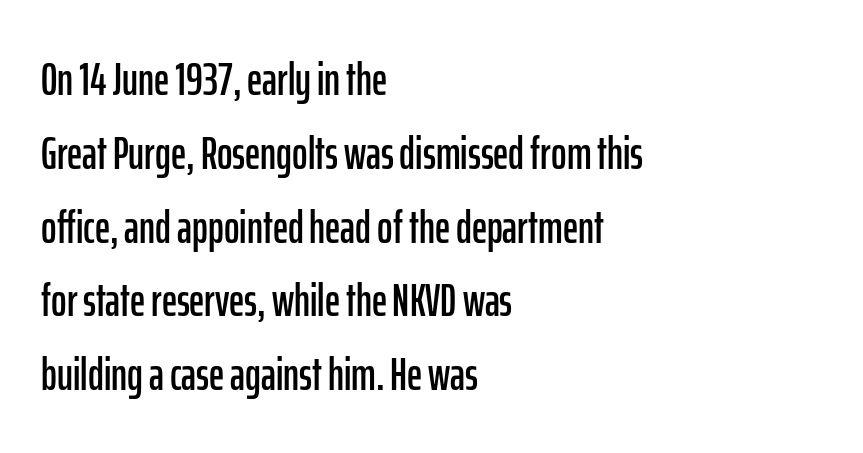
Q: Is the text italic (slanted)? A: No, it is upright.
Q: Is the typeface a serif or a sans-serif typeface? A: Sans-serif.
Q: Is the text underlined? A: No.
Q: How is the paragraph aligned? A: Left-aligned.
Q: Is the spacing between letters normal or unusually wide? A: Normal.
Q: Is the spacing between lines tight, normal or loose? A: Normal.
Q: Width (condensed, normal, or wide)? A: Condensed.
Q: Stroke contrast? A: Low.
Q: x-height? A: Medium.
Q: Monospaced? A: No.
